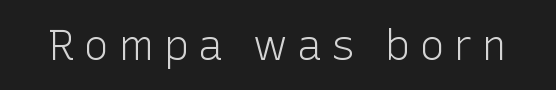
Q: Is the text bold? A: No.
Q: Is the text italic (slanted)? A: No, it is upright.
Q: Is the typeface a serif or a sans-serif typeface? A: Sans-serif.
Q: Is the text underlined? A: No.
Q: Is the spacing between letters normal or unusually wide? A: Unusually wide.
Q: Width (condensed, normal, or wide)? A: Normal.
Q: Stroke contrast? A: Low.
Q: x-height? A: Medium.
Q: Monospaced? A: No.
